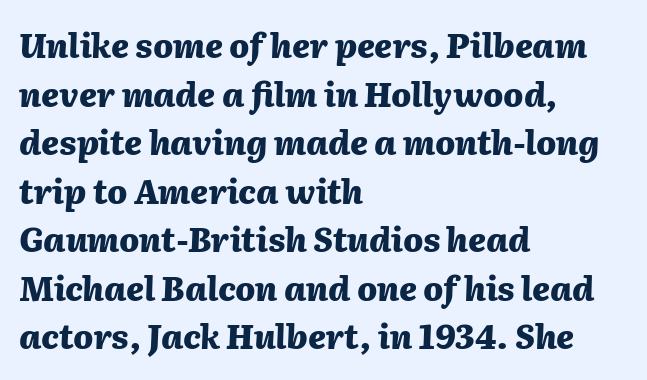
The image shows 33 px heavy type, italic (leaning right); set left-aligned, normal line spacing (1.47x), normal letter spacing, not underlined; medium stroke contrast and a medium x-height.
